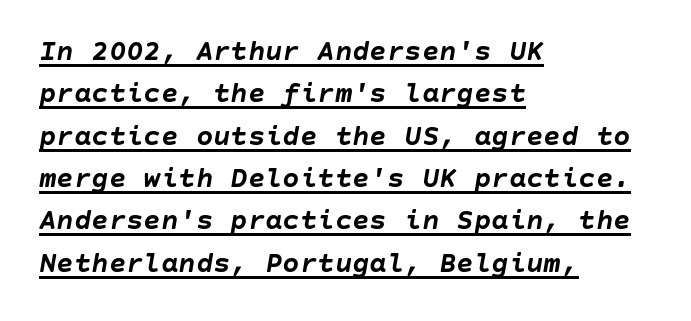
{"italic": "yes", "lean": "right", "slant_degrees": 10, "bold": "yes", "weight": "semibold", "width": "normal", "stroke_contrast": "low", "x_height": "large", "underline": "yes", "align": "left", "line_spacing": "normal", "line_spacing_ratio": 1.46, "letter_spacing": "normal", "letter_spacing_em": 0.0, "glyph_px": 29}
